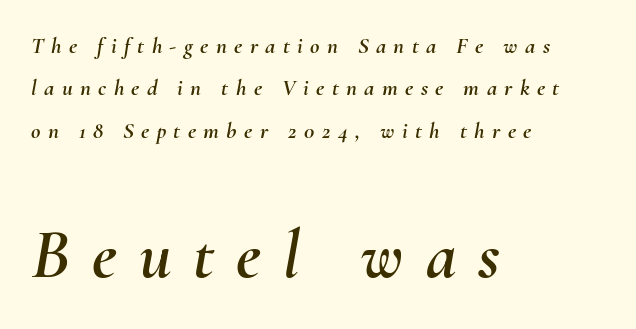
Q: Is the text italic (slanted)? A: Yes, it leans right by about 10 degrees.
Q: Is the text underlined? A: No.
Q: How is the paragraph aligned? A: Left-aligned.
Q: Is the spacing between letters normal or unusually wide? A: Unusually wide.
Q: Which block of text is set in a larger size, the first (top) or the second (bottom)? A: The second (bottom) one.
Q: Width (condensed, normal, or wide)? A: Normal.
Q: Stroke contrast? A: Medium.
Q: x-height? A: Small.
Q: Monospaced? A: No.
